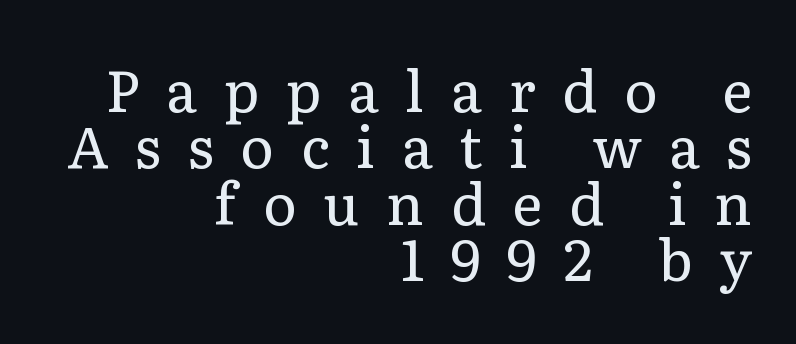
Q: Is the text bold? A: No.
Q: Is the text italic (slanted)? A: No, it is upright.
Q: Is the typeface a serif or a sans-serif typeface? A: Serif.
Q: Is the text underlined? A: No.
Q: How is the paragraph aligned? A: Right-aligned.
Q: Is the spacing between letters normal or unusually wide? A: Unusually wide.
Q: Is the spacing between lines tight, normal or loose? A: Tight.
Q: Width (condensed, normal, or wide)? A: Normal.
Q: Stroke contrast? A: Low.
Q: x-height? A: Medium.
Q: Monospaced? A: No.
